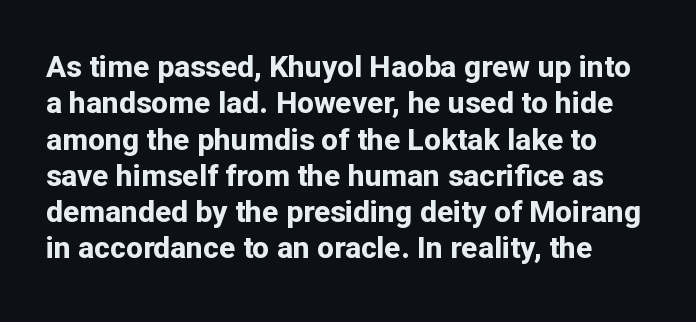
Q: Is the text bold? A: Yes.
Q: Is the text italic (slanted)? A: No, it is upright.
Q: Is the typeface a serif or a sans-serif typeface? A: Sans-serif.
Q: Is the text underlined? A: No.
Q: Is the spacing between letters normal or unusually wide? A: Normal.
Q: Width (condensed, normal, or wide)? A: Normal.
Q: Stroke contrast? A: Low.
Q: x-height? A: Medium.
Q: Monospaced? A: No.
